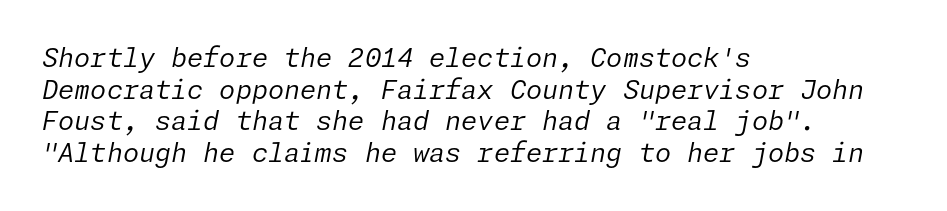
{"italic": "yes", "lean": "right", "slant_degrees": 11, "bold": "no", "underline": "no", "align": "left", "line_spacing_ratio": 1.22, "letter_spacing": "normal", "letter_spacing_em": 0.0, "glyph_px": 26}
